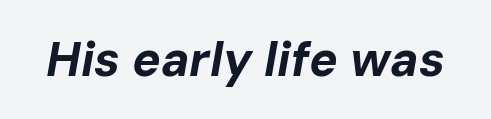
The image shows 48 px bold type, italic (leaning right); set normal letter spacing, not underlined; low stroke contrast and a medium x-height.
